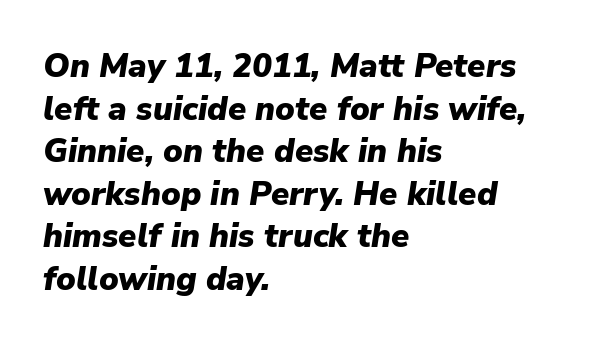
Descenders hang freely into open space. Normally led — the rows are evenly, conventionally spaced. Letter spacing: default. Spacing verdict: proportional, widths tailored to each character. In CSS terms this would be text-align: left. Looking at the ascenders, they clearly lean.
